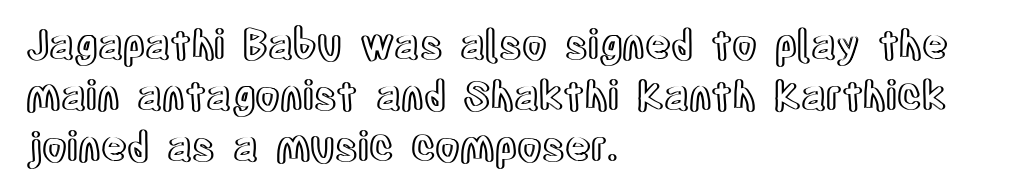
Line beginnings align vertically; line endings do not. In terms of letterspacing, this is plain default setting. The lettering stays uniformly vertical, giving the passage a roman look. The rendering uses natural spacing where letterforms have individual widths. Horizontal bands of white between lines are of average thickness.
